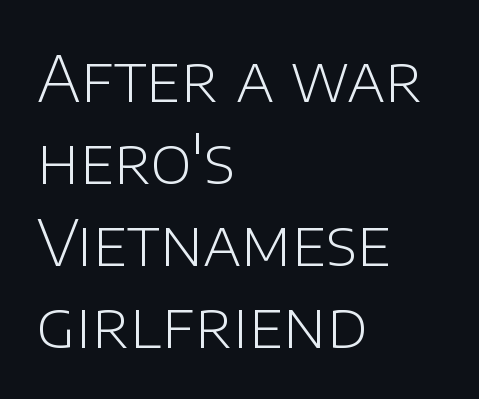
Bare-footed words on every line. The text block is weighted toward the left margin, trailing off unevenly rightward. Observe the absence of serifs on each vertical stroke in this sample. Caption: face not bold, strokes unweighted. This sample has the flowing, uneven cadence of proportional lettering. Students, observe: this is what conventionally led text looks like.
